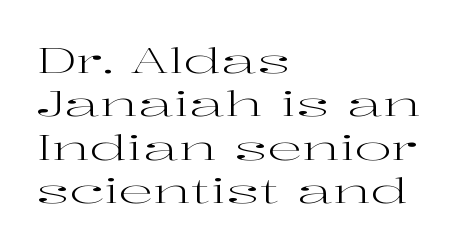
Compared with a centered layout, this one pins lines to the left instead. Proportional: the letters do not fall into vertical columns. No chunkiness to these letters — they're not bold. Italic: no, the glyphs are upright roman. The passage shown is typeset with a serif family. Honestly, there is no underline to notice here at all.
